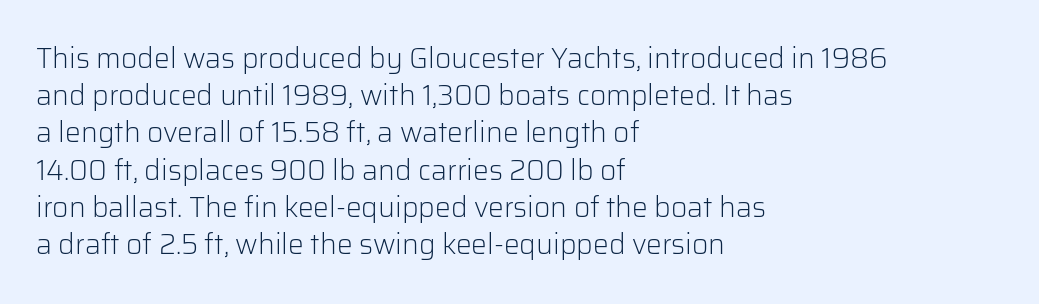
The image shows 28 px light sans-serif type, upright; set left-aligned, normal line spacing (1.33x), normal letter spacing, not underlined; low stroke contrast and a medium x-height.
